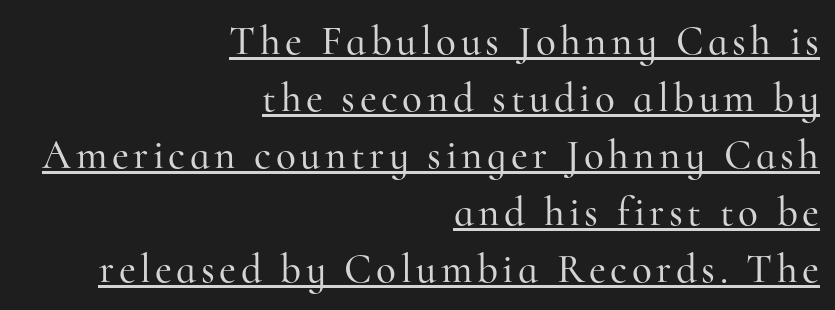
Q: Is the text italic (slanted)? A: No, it is upright.
Q: Is the typeface a serif or a sans-serif typeface? A: Serif.
Q: Is the text underlined? A: Yes.
Q: How is the paragraph aligned? A: Right-aligned.
Q: Is the spacing between lines tight, normal or loose? A: Normal.
Q: Width (condensed, normal, or wide)? A: Normal.
Q: Stroke contrast? A: High.
Q: x-height? A: Small.
Q: Monospaced? A: No.
